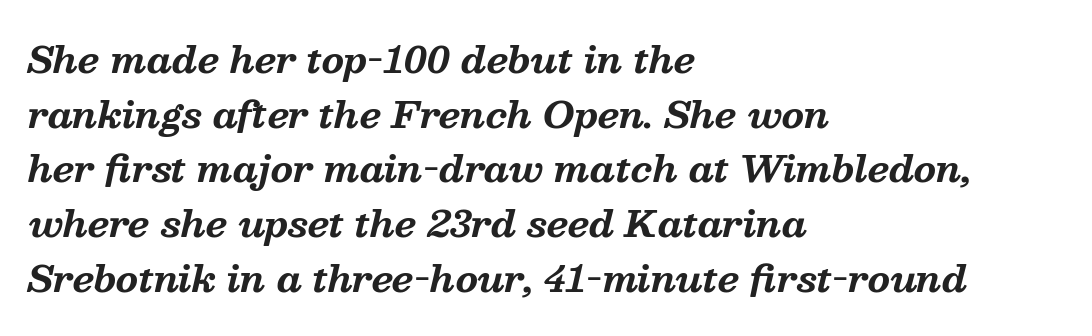
The image shows 36 px bold serif type, italic (leaning right); set left-aligned, normal line spacing (1.52x), normal letter spacing, not underlined; medium stroke contrast and a medium x-height.
